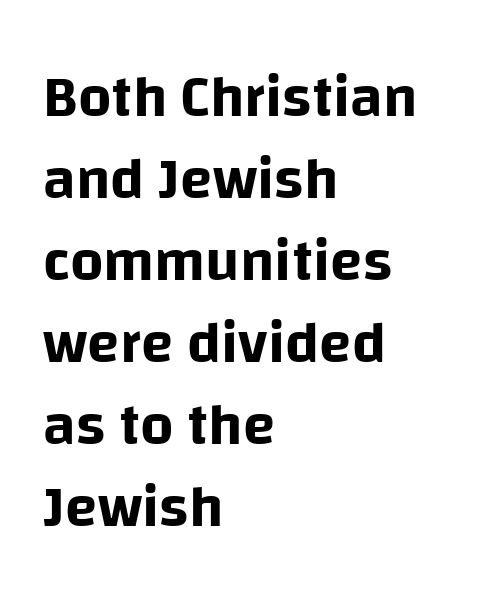
{"serif": "no", "italic": "no", "width": "normal", "stroke_contrast": "low", "x_height": "large", "monospaced": "no", "underline": "no", "align": "left", "line_spacing": "normal", "line_spacing_ratio": 1.39, "letter_spacing": "normal", "letter_spacing_em": 0.0, "glyph_px": 59}
